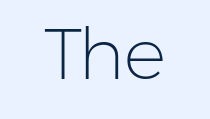
Tall strokes in this sample are plumb rather than angled. Standard letterfit; no display-style spreading of the glyphs. This sample has the flowing, uneven cadence of proportional lettering. Words float on clear page, feet unadorned. Nothing heavy about these letters — not bold at all. Check where the strokes stop: nothing finishes them off — pure sans.
